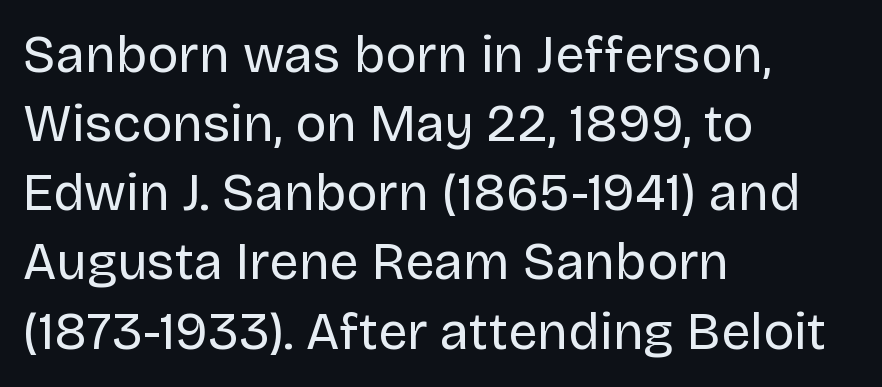
Q: Is the text bold? A: No.
Q: Is the text italic (slanted)? A: No, it is upright.
Q: Is the typeface a serif or a sans-serif typeface? A: Sans-serif.
Q: Is the text underlined? A: No.
Q: How is the paragraph aligned? A: Left-aligned.
Q: Is the spacing between letters normal or unusually wide? A: Normal.
Q: Is the spacing between lines tight, normal or loose? A: Normal.
Q: Width (condensed, normal, or wide)? A: Normal.
Q: Stroke contrast? A: Low.
Q: x-height? A: Large.
Q: Monospaced? A: No.
